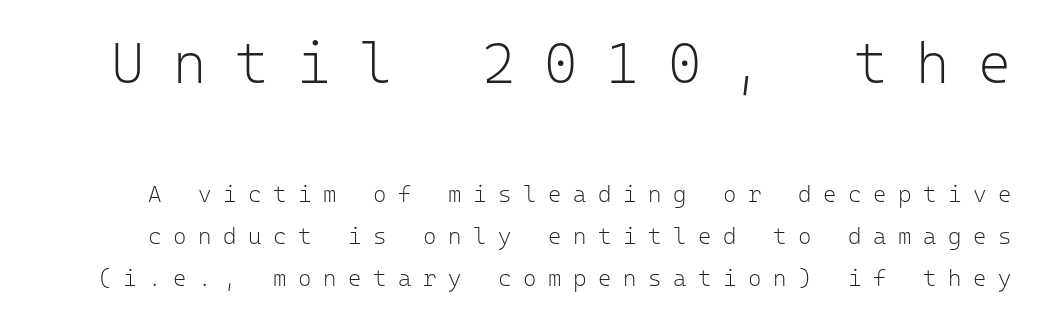
The passage shown is typed in a monospace face where columns stay perfectly aligned. Bare-footed words on every line. These lines are composed in type without serifs. Size contrast runs from large at the top to small at the bottom.
